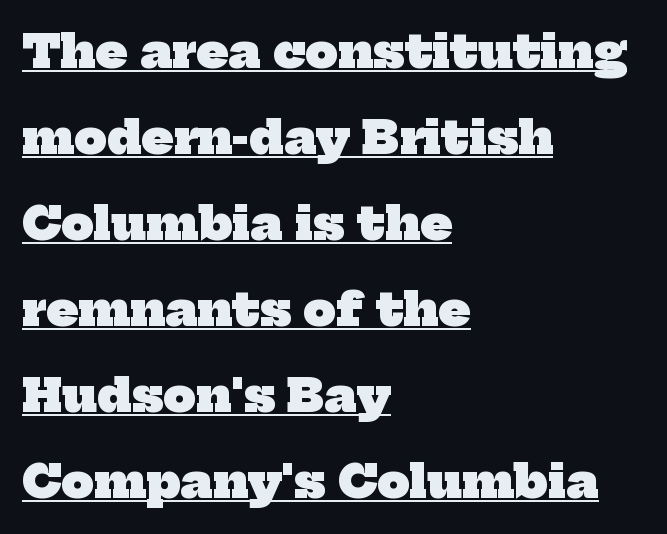
Q: Is the text bold? A: Yes.
Q: Is the typeface a serif or a sans-serif typeface? A: Serif.
Q: Is the text underlined? A: Yes.
Q: How is the paragraph aligned? A: Left-aligned.
Q: Is the spacing between letters normal or unusually wide? A: Normal.
Q: Width (condensed, normal, or wide)? A: Normal.
Q: Stroke contrast? A: Low.
Q: x-height? A: Medium.
Q: Monospaced? A: No.
